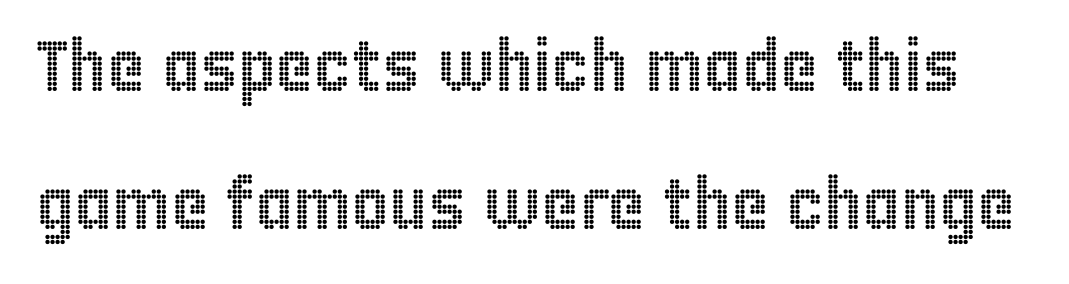
Q: Is the text italic (slanted)? A: No, it is upright.
Q: Is the text underlined? A: No.
Q: Is the spacing between letters normal or unusually wide? A: Normal.
Q: Is the spacing between lines tight, normal or loose? A: Loose.
Q: Width (condensed, normal, or wide)? A: Condensed.
Q: x-height? A: Large.
Q: Monospaced? A: No.
